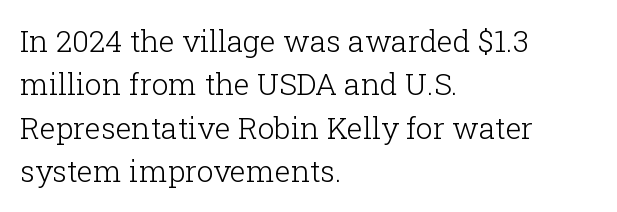
The image shows 30 px light serif type, upright; set left-aligned, normal line spacing (1.45x), normal letter spacing, not underlined; low stroke contrast and a medium x-height.
